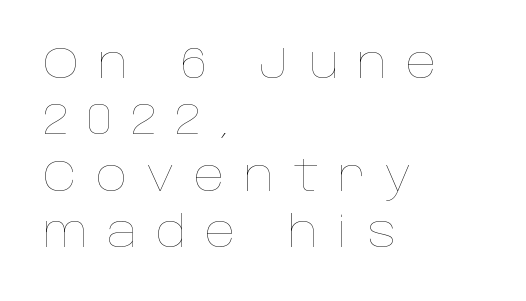
Q: Is the text bold? A: No.
Q: Is the text italic (slanted)? A: No, it is upright.
Q: Is the text underlined? A: No.
Q: How is the paragraph aligned? A: Left-aligned.
Q: Is the spacing between letters normal or unusually wide? A: Unusually wide.
Q: Is the spacing between lines tight, normal or loose? A: Normal.
Q: Width (condensed, normal, or wide)? A: Normal.
Q: Stroke contrast? A: Low.
Q: x-height? A: Large.
Q: Monospaced? A: No.
